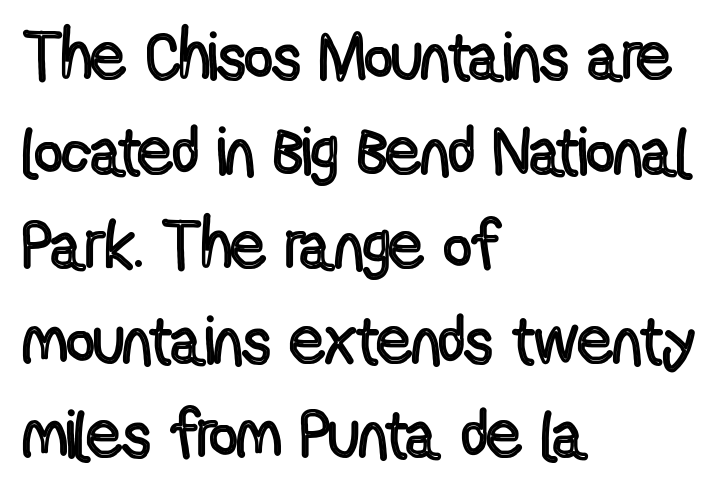
{"italic": "no", "width": "condensed", "x_height": "medium", "monospaced": "no", "underline": "no", "align": "left", "line_spacing": "normal", "line_spacing_ratio": 1.39, "letter_spacing": "normal", "letter_spacing_em": 0.0, "glyph_px": 68}
